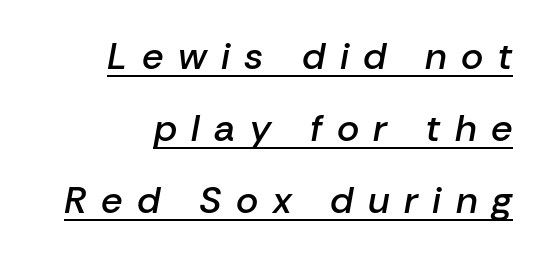
The passage shown is underscored from start to finish. Observe the lean: these are italic letterforms. Casual observation: everything's shoved over to the right. Airy leading. Each letter keeps its own natural width here, so spacing adapts to shape. A semibold gives these letters moderate extra thickness, short of bold.
